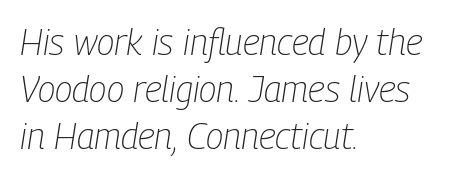
In terms of posture, this sample is oblique. Is there much room between lines? A standard amount, neither cramped nor airy. Leftover space on each line is placed entirely after the last word. The strokes are not fattened; the text isn't bold.
